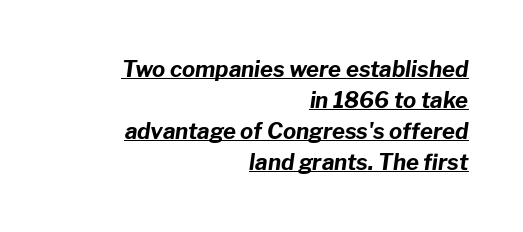
This sample uses an oblique cut, with every glyph tilted off the vertical. Compared with undecorated copy, this sample adds a rule below the words. A typesetter would call this zero additional tracking. You'd pick this weight for a headline — it's a proper bold.
